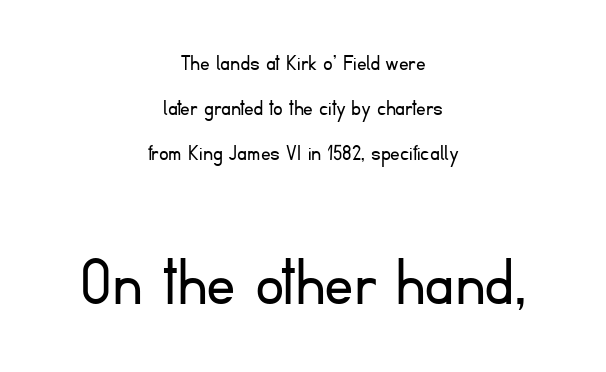
The image shows 73 px light sans-serif type, upright; set centered, line spacing 1.88x, normal letter spacing, not underlined; the second (bottom) block is 3.04x larger; low stroke contrast and a small x-height.
